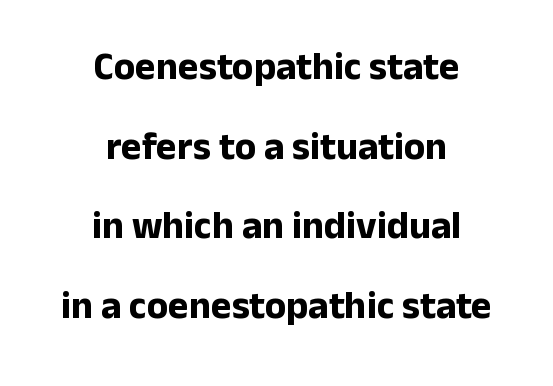
Q: Is the text bold? A: Yes.
Q: Is the text italic (slanted)? A: No, it is upright.
Q: Is the typeface a serif or a sans-serif typeface? A: Sans-serif.
Q: Is the text underlined? A: No.
Q: How is the paragraph aligned? A: Centered.
Q: Is the spacing between letters normal or unusually wide? A: Normal.
Q: Is the spacing between lines tight, normal or loose? A: Loose.
Q: Width (condensed, normal, or wide)? A: Normal.
Q: Stroke contrast? A: Low.
Q: x-height? A: Medium.
Q: Monospaced? A: No.
